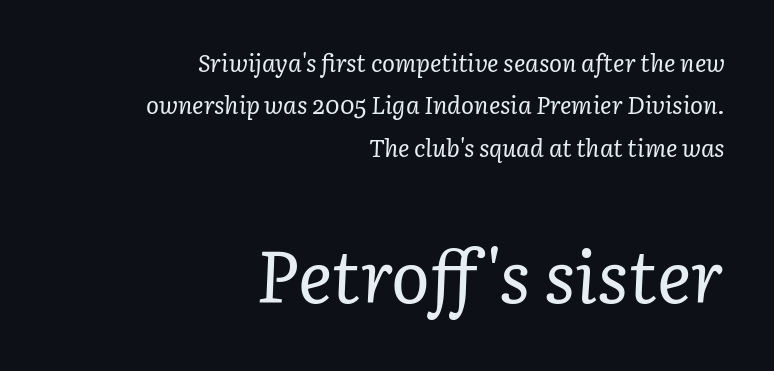
The image shows 72 px regular-weight serif type, italic (leaning right); set right-aligned, line spacing 1.77x, normal letter spacing, not underlined; the second (bottom) block is 3.0x larger; low stroke contrast and a medium x-height.
